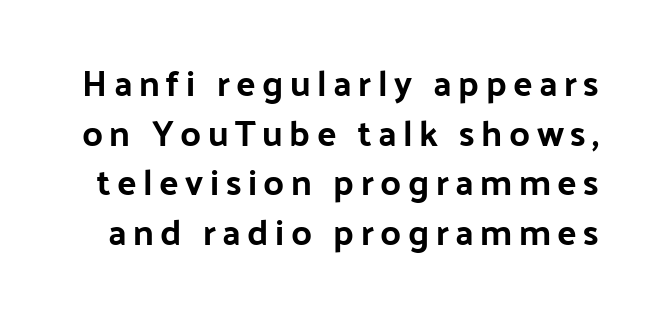
Typographically, this falls in the sans-serif category. The passage shown is typed in a proportional face where columns would drift. Vertical strokes here are truly vertical. Baseline-to-baseline distance is the conventional proportion of letter height. The passage shown is not underscored anywhere.
